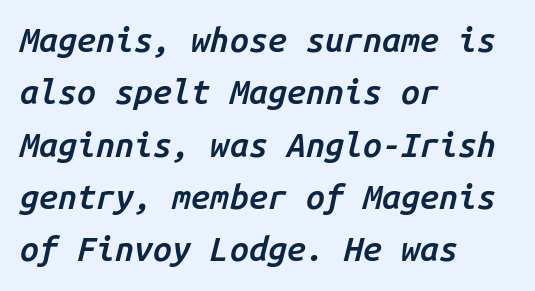
The image shows 34 px semibold type, italic (leaning right), monospaced; set left-aligned, normal line spacing (1.54x), normal letter spacing, not underlined; low stroke contrast and a medium x-height.
